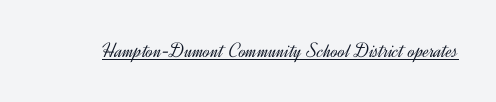
{"bold": "no", "underline": "yes", "letter_spacing": "normal", "letter_spacing_em": 0.0, "glyph_px": 21}
